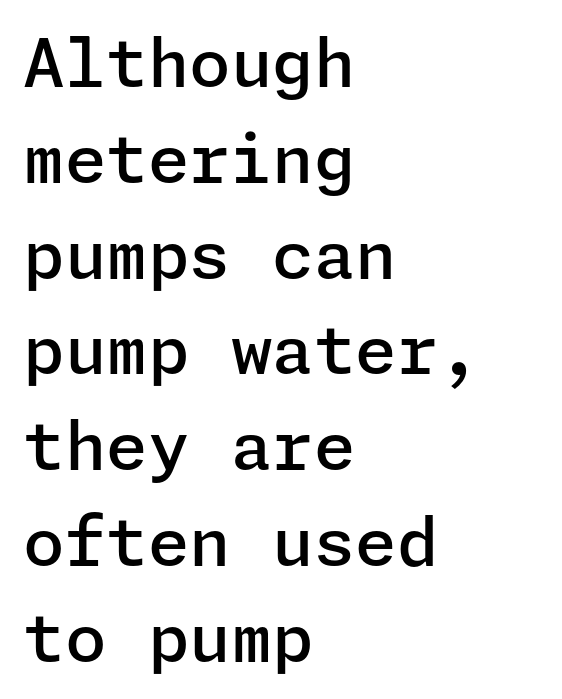
{"serif": "no", "italic": "no", "bold": "semi", "weight": "semibold", "width": "normal", "stroke_contrast": "low", "x_height": "medium", "underline": "no", "align": "left", "line_spacing": "normal", "line_spacing_ratio": 1.43, "letter_spacing": "normal", "letter_spacing_em": 0.0, "glyph_px": 67}
